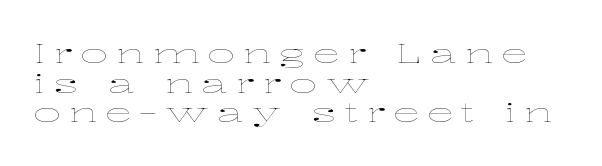
Q: Is the text bold? A: No.
Q: Is the text italic (slanted)? A: No, it is upright.
Q: Is the text underlined? A: No.
Q: How is the paragraph aligned? A: Left-aligned.
Q: Is the spacing between letters normal or unusually wide? A: Unusually wide.
Q: Is the spacing between lines tight, normal or loose? A: Tight.
